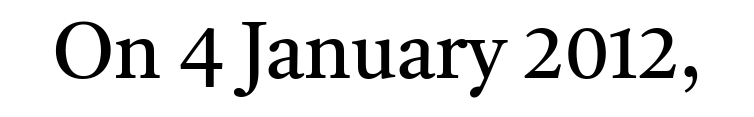
The space directly below the letters is spotless. The typeface chosen for these lines features serifs. Words appear dense and cohesive because spacing is normal. Is this a fixed-width face? No — the glyphs have proportional, varying widths. When letters stand straight like this, we call the style roman or upright. The letters look calm and open, with moderate or lighter stems.
